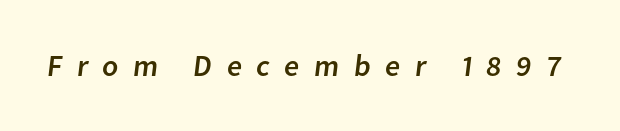
The image shows 30 px sans-serif type; set unusually wide letter spacing (+0.48 em), not underlined; low stroke contrast and a medium x-height.
